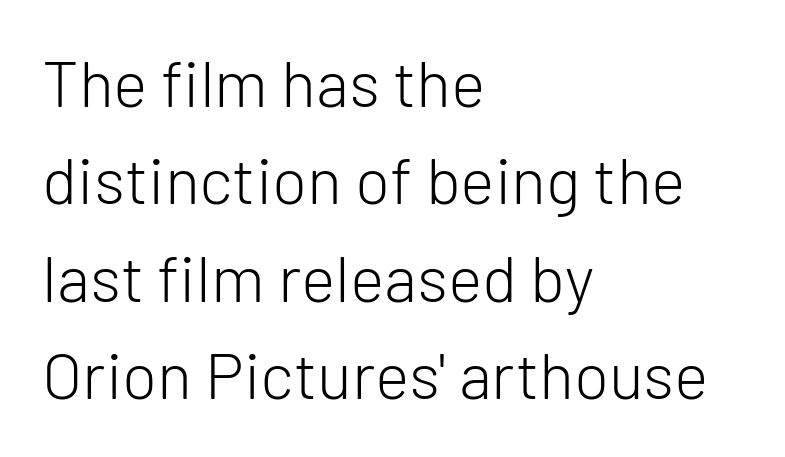
Q: Is the text bold? A: No.
Q: Is the text italic (slanted)? A: No, it is upright.
Q: Is the typeface a serif or a sans-serif typeface? A: Sans-serif.
Q: Is the text underlined? A: No.
Q: How is the paragraph aligned? A: Left-aligned.
Q: Is the spacing between letters normal or unusually wide? A: Normal.
Q: Is the spacing between lines tight, normal or loose? A: Normal.
Q: Width (condensed, normal, or wide)? A: Normal.
Q: Stroke contrast? A: Low.
Q: x-height? A: Medium.
Q: Monospaced? A: No.
